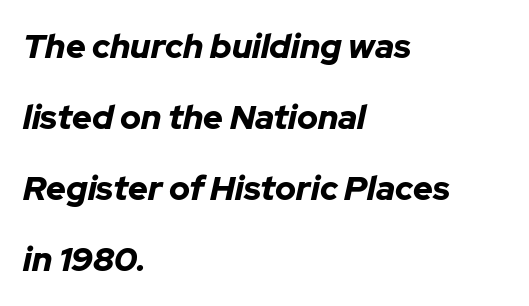
Q: Is the text bold? A: Yes.
Q: Is the text italic (slanted)? A: Yes, it leans right by about 12 degrees.
Q: Is the text underlined? A: No.
Q: How is the paragraph aligned? A: Left-aligned.
Q: Is the spacing between letters normal or unusually wide? A: Normal.
Q: Is the spacing between lines tight, normal or loose? A: Loose.
Q: Width (condensed, normal, or wide)? A: Normal.
Q: Stroke contrast? A: Low.
Q: x-height? A: Medium.
Q: Monospaced? A: No.
